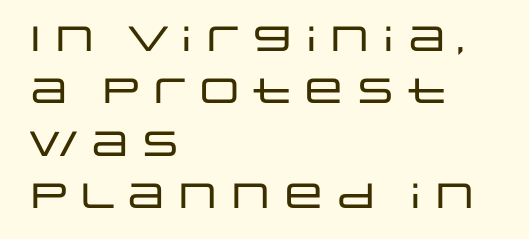
The image shows 35 px wide sans-serif type, upright; set left-aligned, normal line spacing (1.5x), normal letter spacing, not underlined; low stroke contrast and a large x-height.
